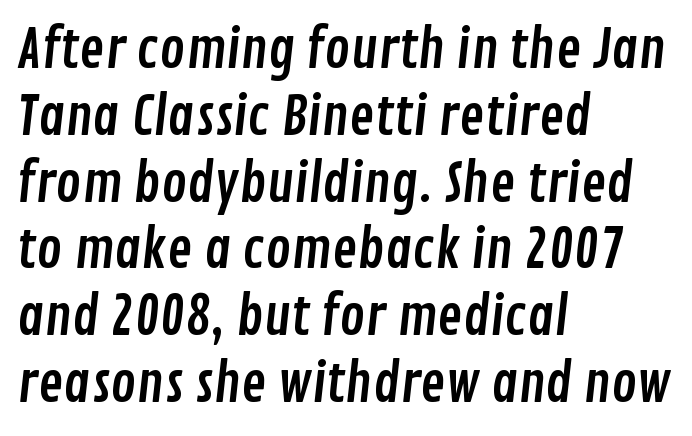
Think of a printed novel: that variable character pitch is what you see here. Leading: standard. Honestly, the letter spacing is just normal — you wouldn't notice it. The passage is arranged the way most books set body copy — flush left. Grotesque or geometric, the face here clearly has no serifs. Check under the words: just untouched page.
